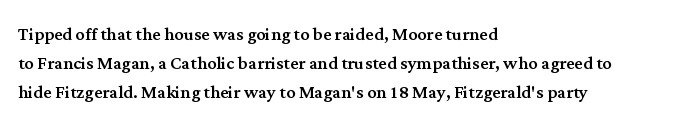
Posture: straight, roman, zero tilt. The passage shown is not underscored anywhere. The rendering anchors every line to the left-hand side. The gaps between neighbouring characters are ordinary and unremarkable.
